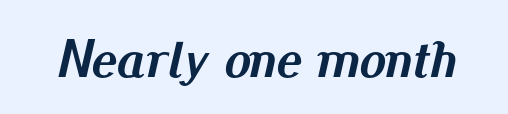
Q: Is the text bold? A: Yes.
Q: Is the text italic (slanted)? A: Yes, it leans right by about 13 degrees.
Q: Is the text underlined? A: No.
Q: Is the spacing between letters normal or unusually wide? A: Normal.
Q: Width (condensed, normal, or wide)? A: Normal.
Q: Stroke contrast? A: Medium.
Q: x-height? A: Small.
Q: Monospaced? A: No.
